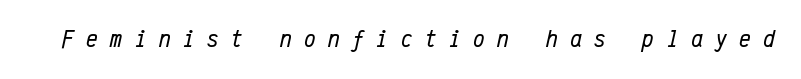
Q: Is the text bold? A: No.
Q: Is the text italic (slanted)? A: Yes, it leans right by about 12 degrees.
Q: Is the text underlined? A: No.
Q: Is the spacing between letters normal or unusually wide? A: Unusually wide.
